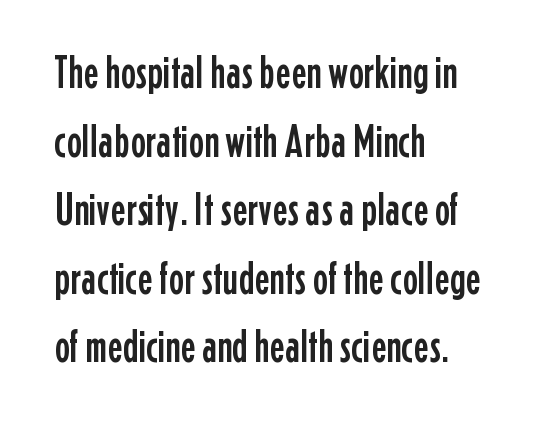
Q: Is the text italic (slanted)? A: No, it is upright.
Q: Is the typeface a serif or a sans-serif typeface? A: Sans-serif.
Q: Is the text underlined? A: No.
Q: How is the paragraph aligned? A: Left-aligned.
Q: Is the spacing between letters normal or unusually wide? A: Normal.
Q: Is the spacing between lines tight, normal or loose? A: Normal.
Q: Width (condensed, normal, or wide)? A: Condensed.
Q: Stroke contrast? A: Low.
Q: x-height? A: Medium.
Q: Monospaced? A: No.
